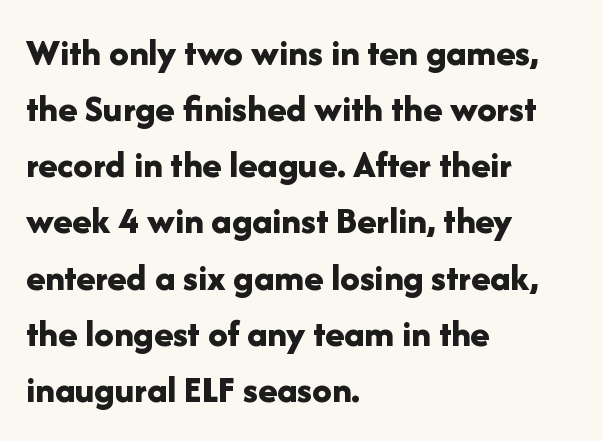
In terms of posture, this sample is upright. Interline gaps are of average width in this sample. This sample is left-justified, so line endings fall wherever the words run out. The passage shown has conventional tracking throughout.
